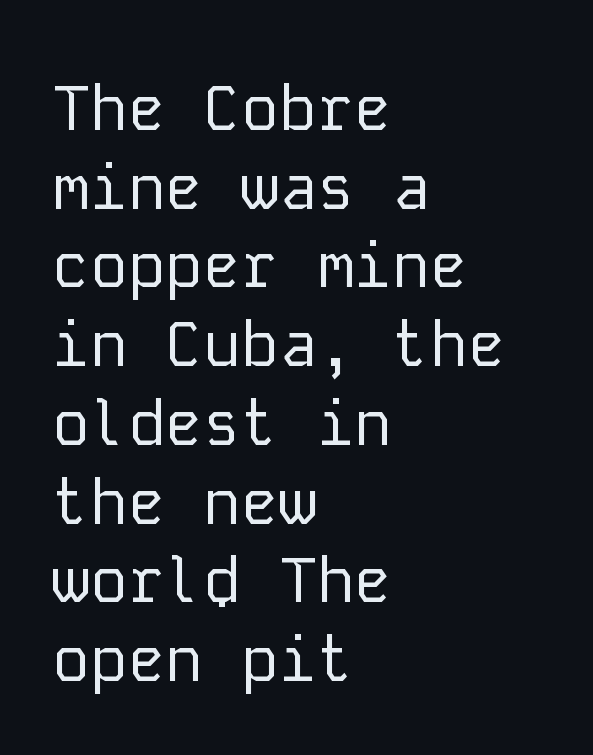
The image shows 63 px regular-weight sans-serif type, upright, monospaced; set left-aligned, normal line spacing (1.25x), normal letter spacing, not underlined; low stroke contrast and a medium x-height.
